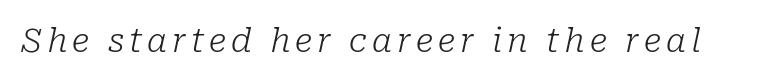
I'd call this a serif setting — the letters wear small feet. The rendering uses natural spacing where letterforms have individual widths. Heft: none added — not bold. Descenders hang freely into open space. Emphasis-style slanted type is in use.
